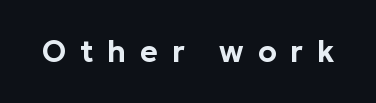
Do the characters align in a grid? No, the font is proportional. Regarding serifs, this sample does without them. Does the lettering tilt? It doesn't — this is upright. The line texture is sparse and dotted thanks to wide tracking. The glyphs are unaccompanied by any horizontal stroke below them.
